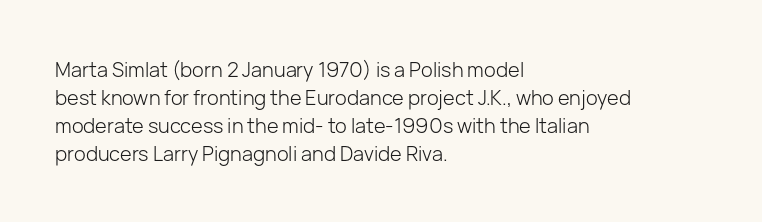
Q: Is the text bold? A: No.
Q: Is the text italic (slanted)? A: No, it is upright.
Q: Is the text underlined? A: No.
Q: How is the paragraph aligned? A: Left-aligned.
Q: Is the spacing between letters normal or unusually wide? A: Normal.
Q: Is the spacing between lines tight, normal or loose? A: Normal.
